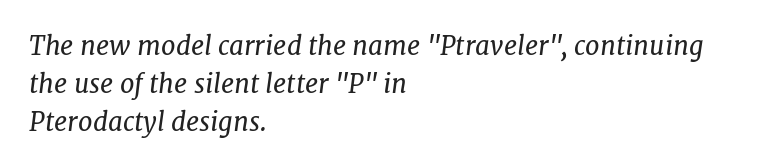
{"italic": "yes", "lean": "right", "slant_degrees": 7, "bold": "no", "underline": "no", "align": "left", "line_spacing": "normal", "line_spacing_ratio": 1.46, "letter_spacing": "normal", "letter_spacing_em": 0.0, "glyph_px": 26}
